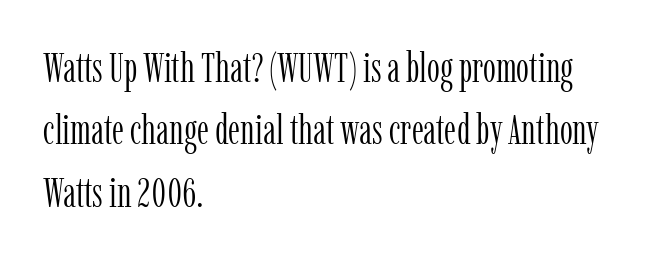
The vertical gap from one line to the next is medium. This is the regular roman posture of the typeface. The font sits on the lighter half of the weight spectrum, regular included. Just letters on the line, the space beneath them empty. This rendering employs a face with finishing strokes, i.e., a serif.
